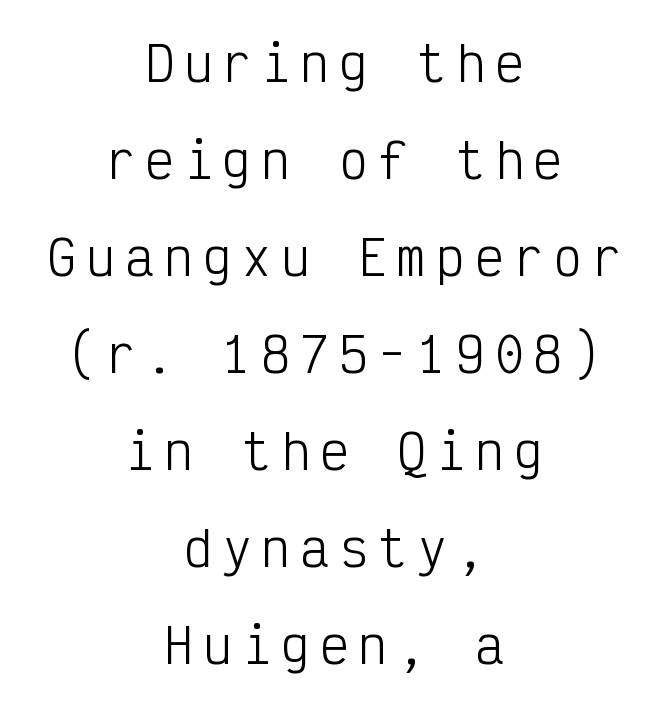
Q: Is the text bold? A: No.
Q: Is the text italic (slanted)? A: No, it is upright.
Q: Is the typeface a serif or a sans-serif typeface? A: Sans-serif.
Q: Is the text underlined? A: No.
Q: How is the paragraph aligned? A: Centered.
Q: Is the spacing between letters normal or unusually wide? A: Unusually wide.
Q: Is the spacing between lines tight, normal or loose? A: Loose.
Q: Width (condensed, normal, or wide)? A: Condensed.
Q: Stroke contrast? A: Low.
Q: x-height? A: Medium.
Q: Monospaced? A: Yes.
